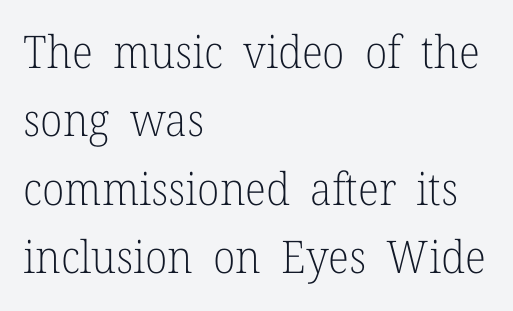
Q: Is the text bold? A: No.
Q: Is the text italic (slanted)? A: No, it is upright.
Q: Is the typeface a serif or a sans-serif typeface? A: Serif.
Q: Is the text underlined? A: No.
Q: How is the paragraph aligned? A: Left-aligned.
Q: Is the spacing between letters normal or unusually wide? A: Normal.
Q: Is the spacing between lines tight, normal or loose? A: Normal.
Q: Width (condensed, normal, or wide)? A: Normal.
Q: Stroke contrast? A: Low.
Q: x-height? A: Medium.
Q: Monospaced? A: No.
